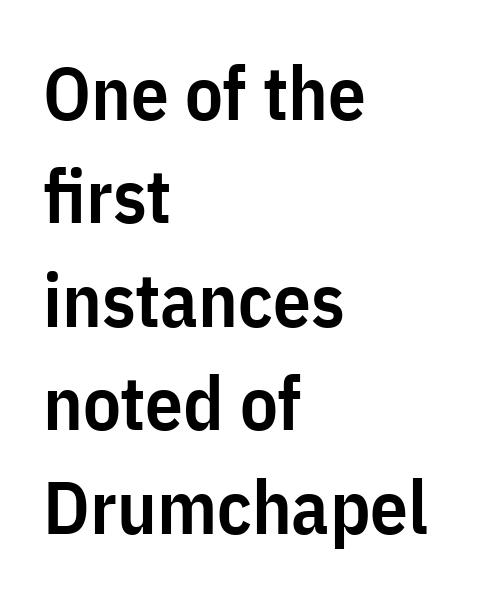
The image shows 75 px semibold, condensed sans-serif type, upright; set left-aligned, normal line spacing (1.38x), normal letter spacing, not underlined; low stroke contrast and a medium x-height.
